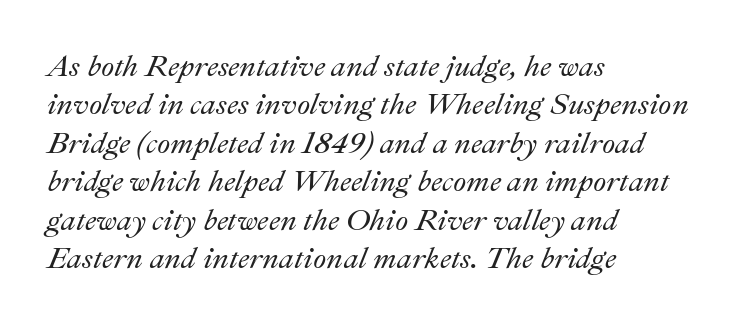
Q: Is the text italic (slanted)? A: Yes, it leans right by about 22 degrees.
Q: Is the text underlined? A: No.
Q: How is the paragraph aligned? A: Left-aligned.
Q: Is the spacing between letters normal or unusually wide? A: Normal.
Q: Is the spacing between lines tight, normal or loose? A: Normal.
Q: Width (condensed, normal, or wide)? A: Normal.
Q: Stroke contrast? A: Medium.
Q: x-height? A: Small.
Q: Monospaced? A: No.
